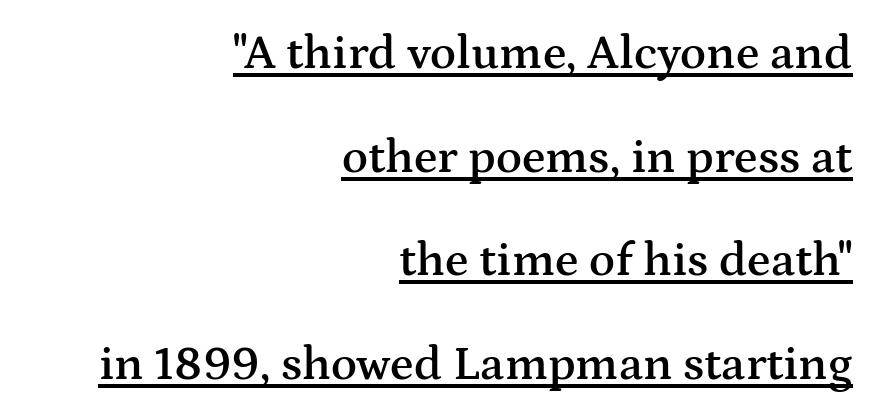
Q: Is the text bold? A: Semi-bold.
Q: Is the text italic (slanted)? A: No, it is upright.
Q: Is the typeface a serif or a sans-serif typeface? A: Serif.
Q: Is the text underlined? A: Yes.
Q: How is the paragraph aligned? A: Right-aligned.
Q: Is the spacing between letters normal or unusually wide? A: Normal.
Q: Is the spacing between lines tight, normal or loose? A: Loose.
Q: Width (condensed, normal, or wide)? A: Wide.
Q: Stroke contrast? A: Medium.
Q: x-height? A: Medium.
Q: Monospaced? A: No.
